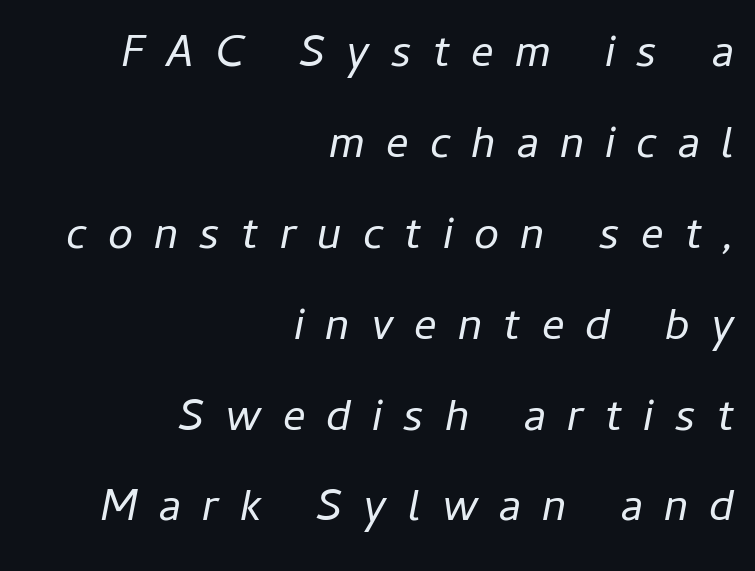
The image shows 45 px regular-weight type, italic (leaning right); set right-aligned, loose line spacing (2.02x), unusually wide letter spacing (+0.47 em), not underlined; low stroke contrast and a medium x-height.
